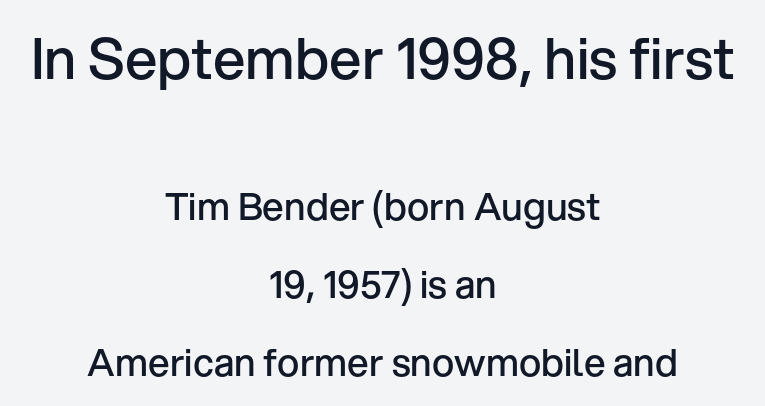
Q: Is the text bold? A: Semi-bold.
Q: Is the text italic (slanted)? A: No, it is upright.
Q: Is the typeface a serif or a sans-serif typeface? A: Sans-serif.
Q: Is the text underlined? A: No.
Q: How is the paragraph aligned? A: Centered.
Q: Is the spacing between letters normal or unusually wide? A: Normal.
Q: Is the spacing between lines tight, normal or loose? A: Loose.
Q: Which block of text is set in a larger size, the first (top) or the second (bottom)? A: The first (top) one.
Q: Width (condensed, normal, or wide)? A: Normal.
Q: Stroke contrast? A: Low.
Q: x-height? A: Medium.
Q: Monospaced? A: No.
